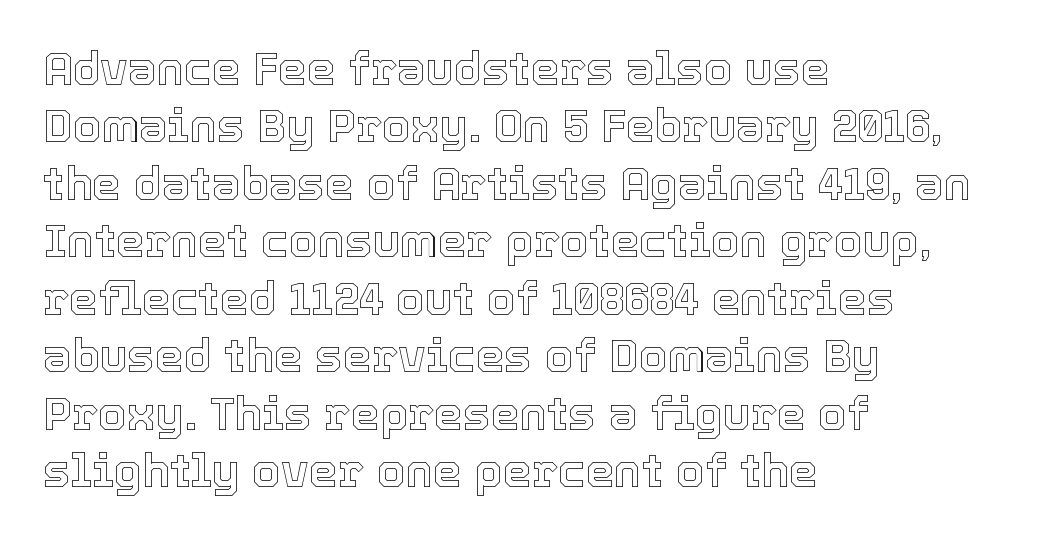
The image shows 46 px text type, upright; set left-aligned, normal line spacing (1.25x), normal letter spacing, not underlined; a medium x-height.
